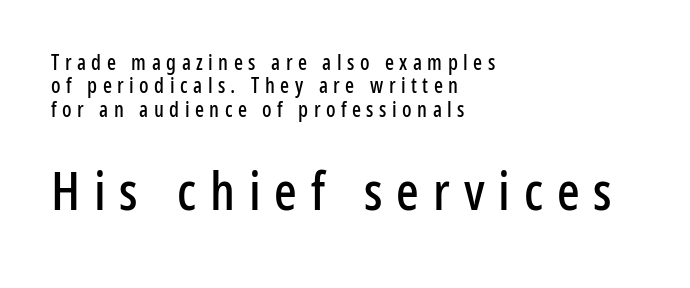
In CSS terms this would be text-align: left. The vertical gap from one line to the next is small. Characters follow at a spacing far wider than the type designer built in. The face used here is proportionally spaced, like ordinary book or web type.
